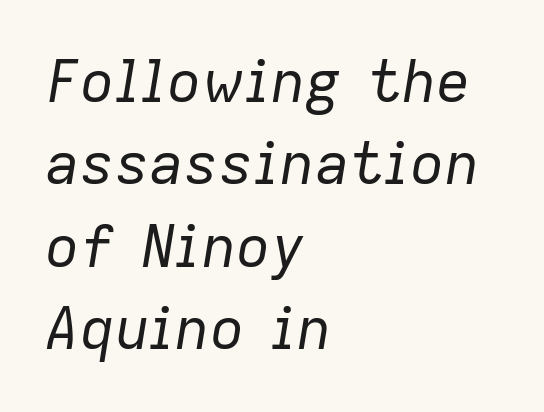
The image shows 58 px regular-weight type, italic (leaning right); set left-aligned, normal line spacing (1.42x), normal letter spacing, not underlined; low stroke contrast and a medium x-height.
